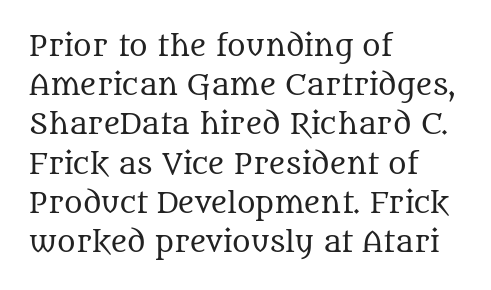
{"serif": "yes", "italic": "no", "bold": "no", "weight": "regular", "width": "normal", "stroke_contrast": "medium", "x_height": "large", "monospaced": "no", "underline": "no", "align": "left", "line_spacing": "normal", "line_spacing_ratio": 1.4, "letter_spacing": "normal", "letter_spacing_em": 0.0, "glyph_px": 28}
